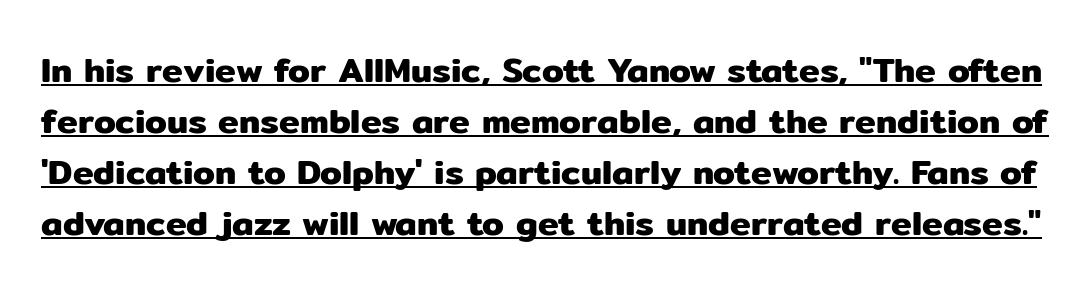
The axis of the letterforms is exactly vertical. In designer terms, the underline attribute is active on this setting. Standard letterfit; no display-style spreading of the glyphs. Do the characters align in a grid? No, the font is proportional. Evenly set lines give the paragraph a standard silhouette. The characters display no serif detailing; their extremities are plain.
